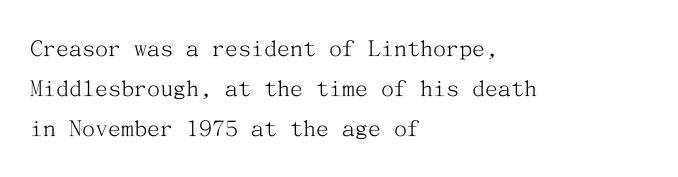
The image shows 26 px text type, upright; set left-aligned, normal line spacing (1.54x), normal letter spacing, not underlined.
